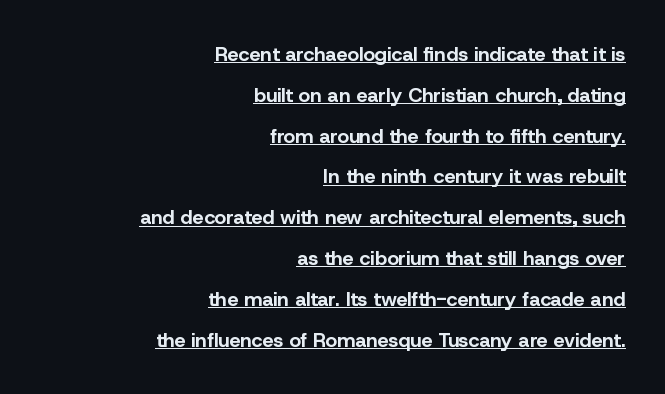
{"italic": "no", "bold": "yes", "underline": "yes", "align": "right", "line_spacing": "loose", "line_spacing_ratio": 2.04, "letter_spacing": "normal", "letter_spacing_em": 0.0, "glyph_px": 20}
